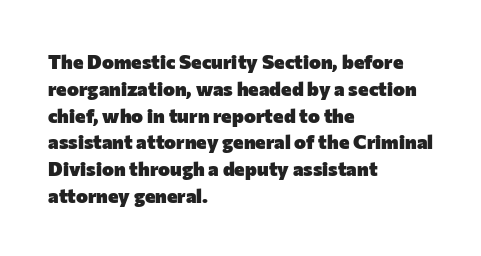
{"italic": "no", "bold": "yes", "underline": "no", "align": "left", "line_spacing": "normal", "line_spacing_ratio": 1.34, "letter_spacing": "normal", "letter_spacing_em": 0.0, "glyph_px": 20}
